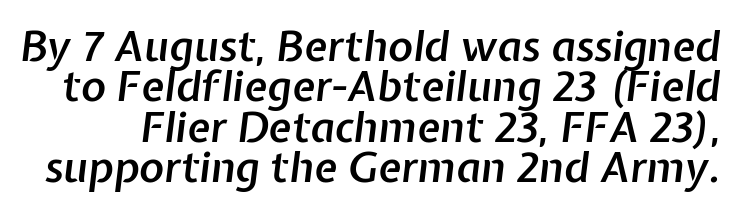
The image shows 42 px semibold type, italic (leaning right); set tight line spacing (0.96x), normal letter spacing, not underlined; low stroke contrast and a medium x-height.
